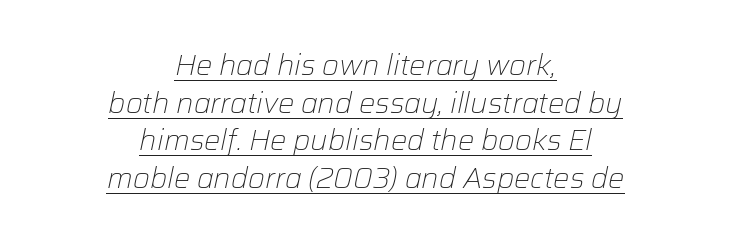
Q: Is the text bold? A: No.
Q: Is the text italic (slanted)? A: Yes, it leans right by about 12 degrees.
Q: Is the text underlined? A: Yes.
Q: How is the paragraph aligned? A: Centered.
Q: Is the spacing between letters normal or unusually wide? A: Normal.
Q: Is the spacing between lines tight, normal or loose? A: Normal.
Q: Width (condensed, normal, or wide)? A: Normal.
Q: Stroke contrast? A: Low.
Q: x-height? A: Medium.
Q: Monospaced? A: No.
